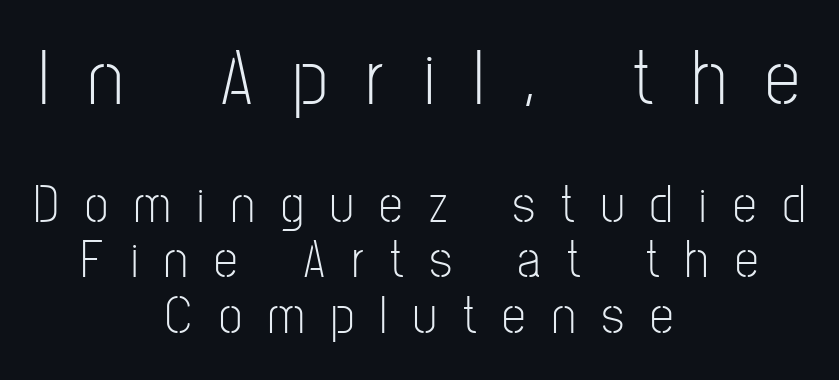
Varying glyph widths throughout — classic text-font behaviour. There is plenty of visible air inserted between adjacent glyphs. The typeface chosen for these lines omits serifs. The composition opens big and finishes small.
